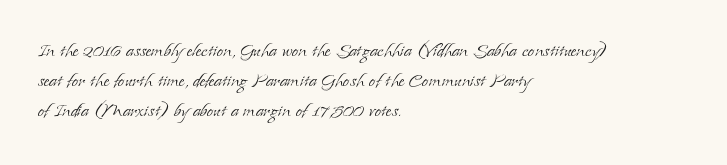
The image shows 23 px text type; set left-aligned, normal line spacing (1.31x), normal letter spacing, not underlined.
